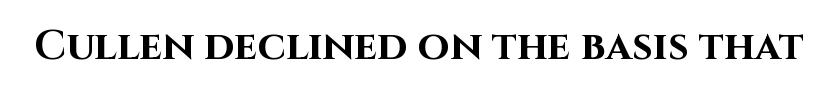
This sample has the flowing, uneven cadence of proportional lettering. A typesetter would call this zero additional tracking. Heavy-handed strokes throughout: this text is bold. Posture: upright roman.
